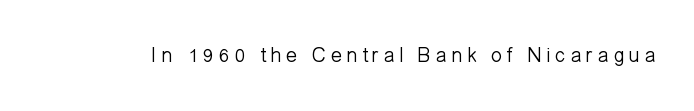
{"italic": "no", "bold": "no", "underline": "no", "letter_spacing": "wide", "letter_spacing_em": 0.2, "glyph_px": 21}
